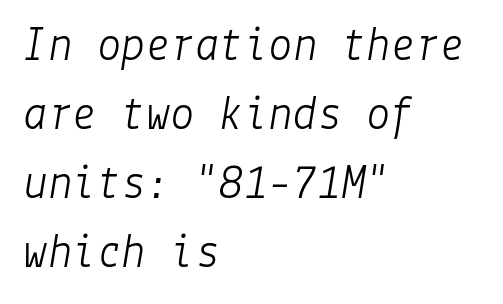
The image shows 49 px light type, italic (leaning right); set left-aligned, normal line spacing (1.41x), normal letter spacing, not underlined; low stroke contrast and a medium x-height.
